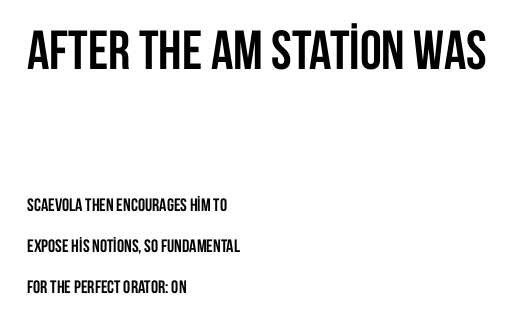
The image shows 55 px semibold, condensed sans-serif type, upright; set left-aligned, loose line spacing (2.29x), normal letter spacing, not underlined; the first (top) block is 3.06x larger; low stroke contrast and a large x-height.
